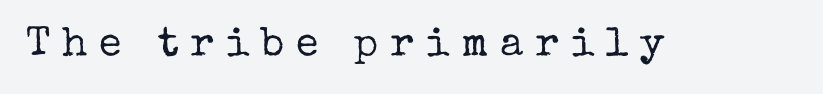
Q: Is the text bold? A: No.
Q: Is the text italic (slanted)? A: No, it is upright.
Q: Is the typeface a serif or a sans-serif typeface? A: Serif.
Q: Is the text underlined? A: No.
Q: Is the spacing between letters normal or unusually wide? A: Unusually wide.
Q: Width (condensed, normal, or wide)? A: Normal.
Q: Stroke contrast? A: Low.
Q: x-height? A: Medium.
Q: Monospaced? A: No.
